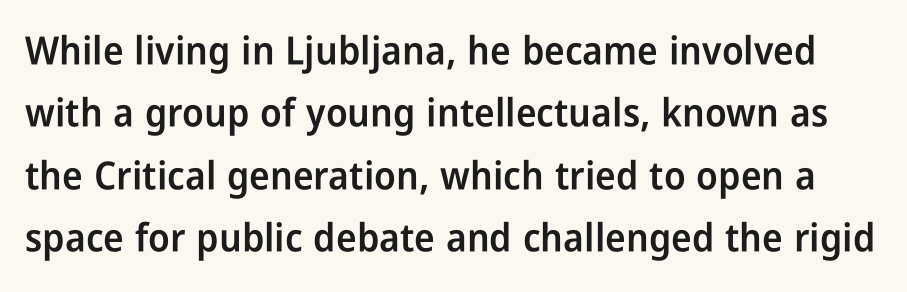
{"serif": "no", "italic": "no", "bold": "semi", "weight": "semibold", "width": "condensed", "stroke_contrast": "low", "x_height": "medium", "monospaced": "no", "underline": "no", "line_spacing": "normal", "line_spacing_ratio": 1.6, "letter_spacing": "normal", "letter_spacing_em": 0.0, "glyph_px": 39}
